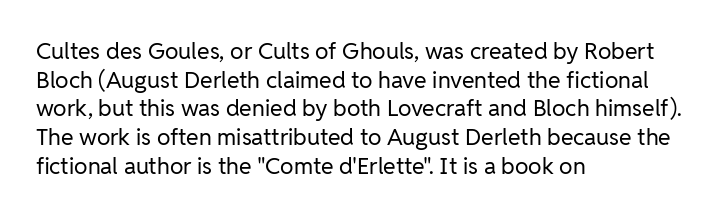
Q: Is the text bold? A: No.
Q: Is the text italic (slanted)? A: No, it is upright.
Q: Is the text underlined? A: No.
Q: How is the paragraph aligned? A: Left-aligned.
Q: Is the spacing between letters normal or unusually wide? A: Normal.
Q: Is the spacing between lines tight, normal or loose? A: Normal.
